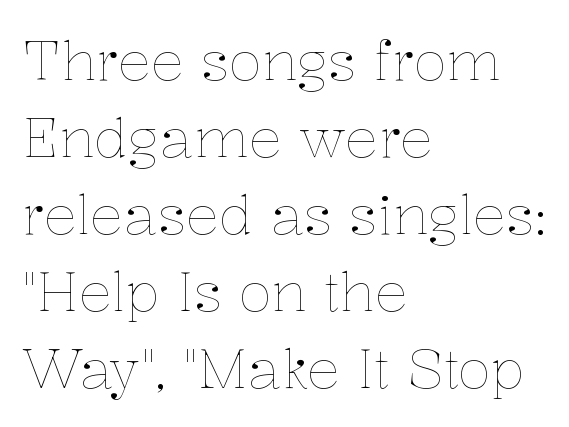
The image shows 55 px thin type, upright; set left-aligned, normal line spacing (1.4x), normal letter spacing, not underlined; low stroke contrast and a medium x-height.
